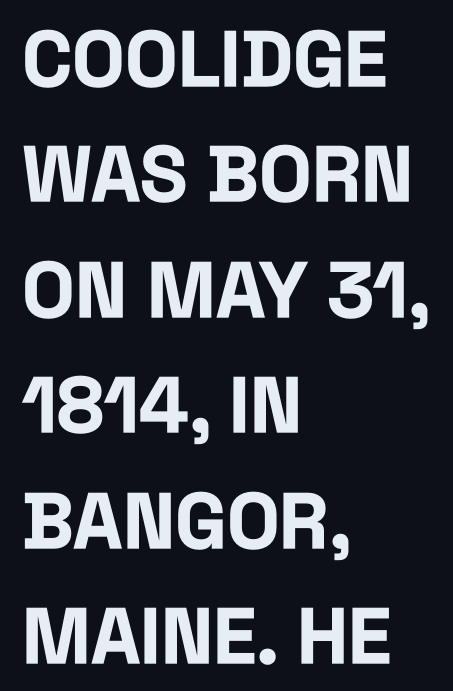
Q: Is the text bold? A: Yes.
Q: Is the text italic (slanted)? A: No, it is upright.
Q: Is the typeface a serif or a sans-serif typeface? A: Sans-serif.
Q: Is the text underlined? A: No.
Q: How is the paragraph aligned? A: Left-aligned.
Q: Is the spacing between letters normal or unusually wide? A: Normal.
Q: Is the spacing between lines tight, normal or loose? A: Normal.
Q: Width (condensed, normal, or wide)? A: Condensed.
Q: Stroke contrast? A: Low.
Q: x-height? A: Large.
Q: Monospaced? A: No.
